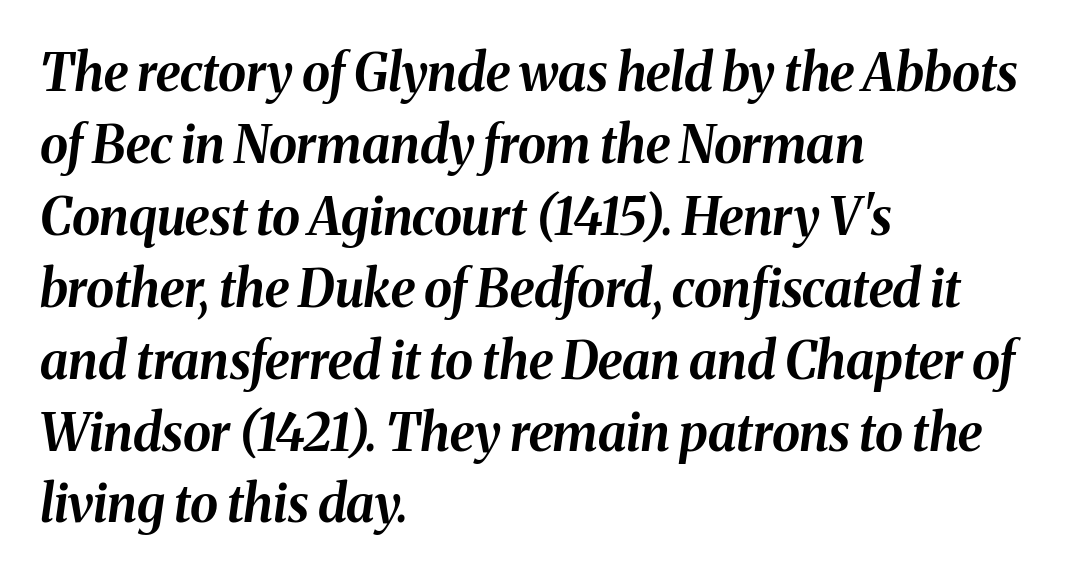
Q: Is the text bold? A: Yes.
Q: Is the text italic (slanted)? A: Yes, it leans right by about 8 degrees.
Q: Is the text underlined? A: No.
Q: How is the paragraph aligned? A: Left-aligned.
Q: Is the spacing between letters normal or unusually wide? A: Normal.
Q: Is the spacing between lines tight, normal or loose? A: Normal.
Q: Width (condensed, normal, or wide)? A: Normal.
Q: Stroke contrast? A: Medium.
Q: x-height? A: Medium.
Q: Monospaced? A: No.
